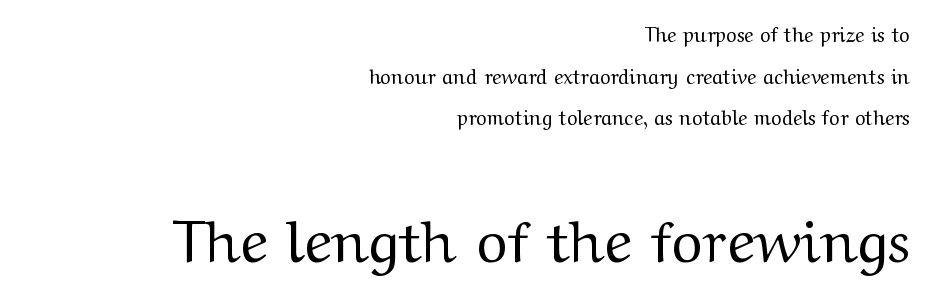
{"serif": "yes", "italic": "no", "bold": "no", "weight": "regular", "width": "wide", "stroke_contrast": "medium", "x_height": "medium", "monospaced": "no", "underline": "no", "align": "right", "line_spacing": "loose", "line_spacing_ratio": 2.08, "letter_spacing": "normal", "letter_spacing_em": 0.0, "larger_block": "second", "size_ratio": 2.95, "glyph_px": 59}
